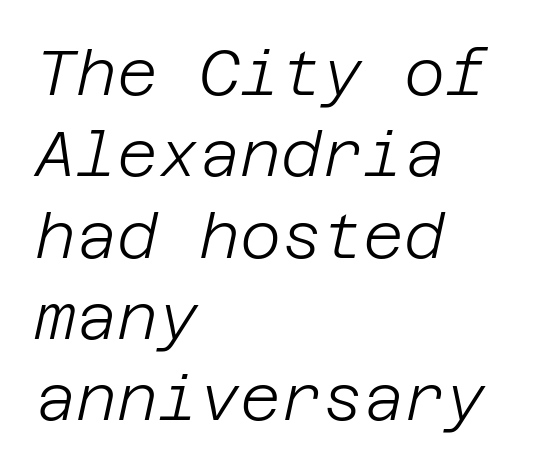
The image shows 63 px light type, italic (leaning right); set left-aligned, normal line spacing (1.29x), normal letter spacing, not underlined; low stroke contrast and a large x-height.
